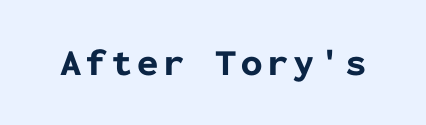
{"serif": "no", "italic": "no", "bold": "yes", "weight": "bold", "width": "normal", "stroke_contrast": "low", "x_height": "medium", "monospaced": "yes", "underline": "no", "glyph_px": 38}
